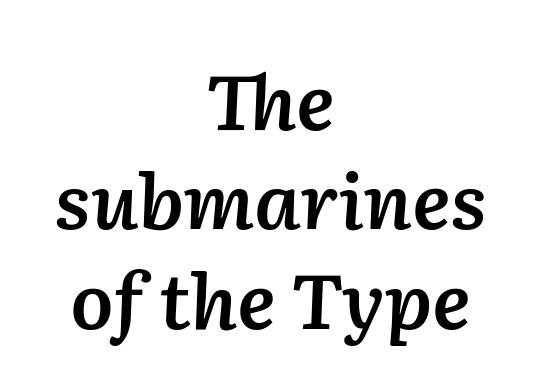
{"italic": "yes", "lean": "right", "slant_degrees": 2, "bold": "semi", "weight": "semibold", "width": "normal", "stroke_contrast": "low", "x_height": "medium", "monospaced": "no", "underline": "no", "align": "center", "line_spacing": "normal", "line_spacing_ratio": 1.29, "letter_spacing": "normal", "letter_spacing_em": 0.0, "glyph_px": 77}
